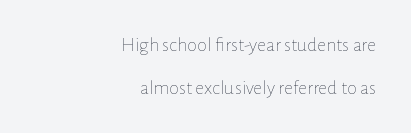
The image shows 20 px text type, upright; set right-aligned, loose line spacing (2.13x), normal letter spacing, not underlined.
